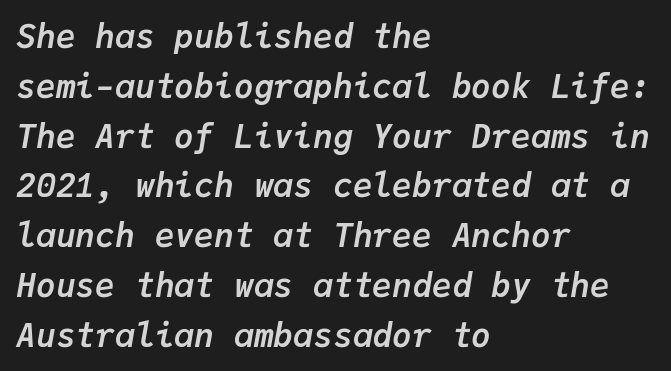
Tracking here is standard; glyphs follow each other at the usual distance. The space beneath each line is pristine and unruled. In CSS terms this would be text-align: left. Stroke thickness is high; the sample reads as a true bold. Every character here occupies the same horizontal width, giving the sample a typewriter-like rhythm. Vertical spacing — default.
